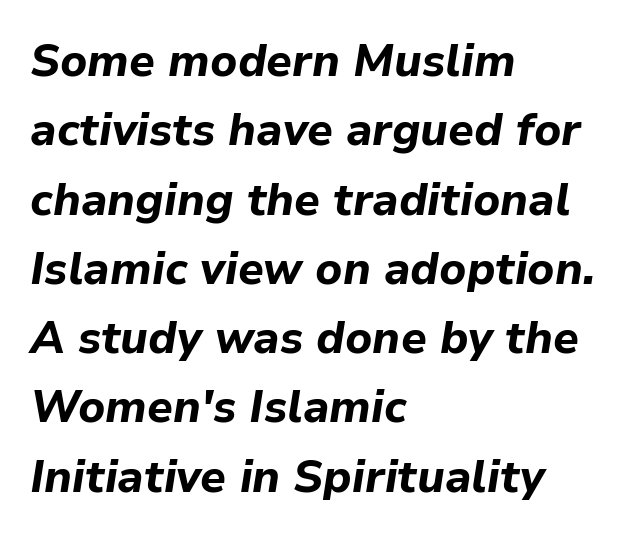
Quick note: italic. There is no visible air inserted between adjacent glyphs. Typesetter's note: full bold, strokes at maximum text heaviness. These lines are rendered in a variable-pitch font. Each line starts at the same left margin while the right side varies.
